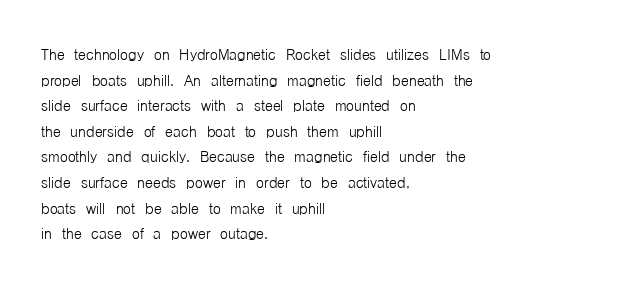
The weight would be labelled regular, book, light, or lighter still. Tall strokes in this sample are plumb rather than angled. These lines stack with their left ends in a neat column. Unmarked baselines from the first word to the last. Regular leading. A typesetter would call this zero additional tracking.
